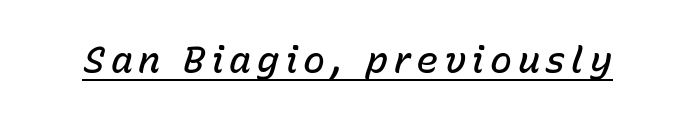
The letters are slanted; this is an italic face. Compared with undecorated copy, this sample adds a rule below the words. The strokes are fattened partway — semibold, not bold. Character widths vary here, with narrow letters taking less room than wide ones.
